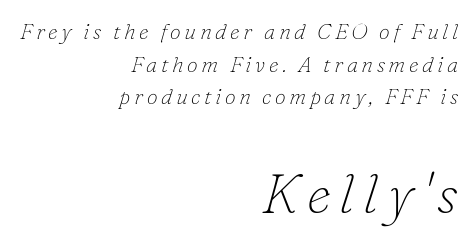
The image shows 55 px thin serif type, italic (leaning right); set right-aligned, normal line spacing (1.48x), not underlined; the second (bottom) block is 2.5x larger; low stroke contrast and a small x-height.
